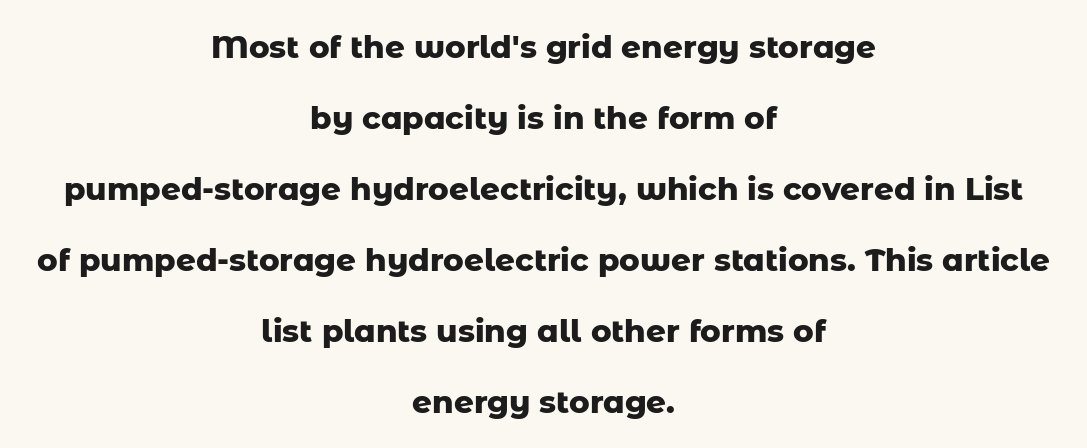
The image shows 31 px heavy sans-serif type, upright; set centered, loose line spacing (2.29x), normal letter spacing, not underlined; low stroke contrast and a medium x-height.
